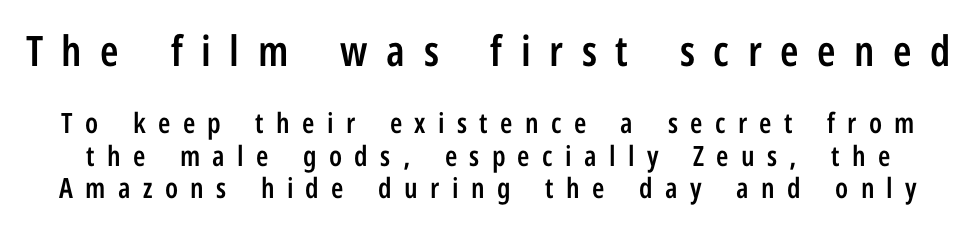
Every character sits straight up, as roman type does. Spacing verdict: proportional, widths tailored to each character. The designer went with a sans here, leaving each stem footless. The type is letterspaced generously, with wide tracking. Emphasis by weight is partial: semibold. Type size steps down from the first block to the second.
